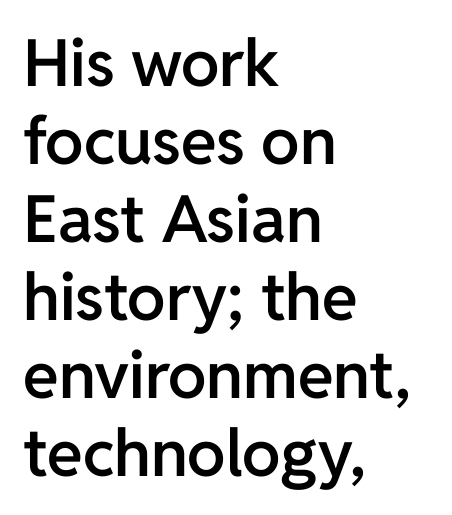
The image shows 65 px semibold sans-serif type, upright; set left-aligned, line spacing 1.2x, normal letter spacing, not underlined; low stroke contrast and a medium x-height.
